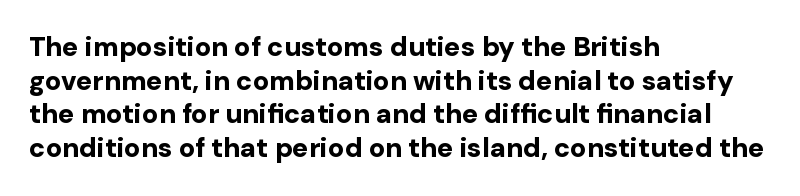
{"italic": "no", "bold": "yes", "underline": "no", "align": "left", "line_spacing": "normal", "line_spacing_ratio": 1.25, "letter_spacing": "normal", "letter_spacing_em": 0.0, "glyph_px": 27}
